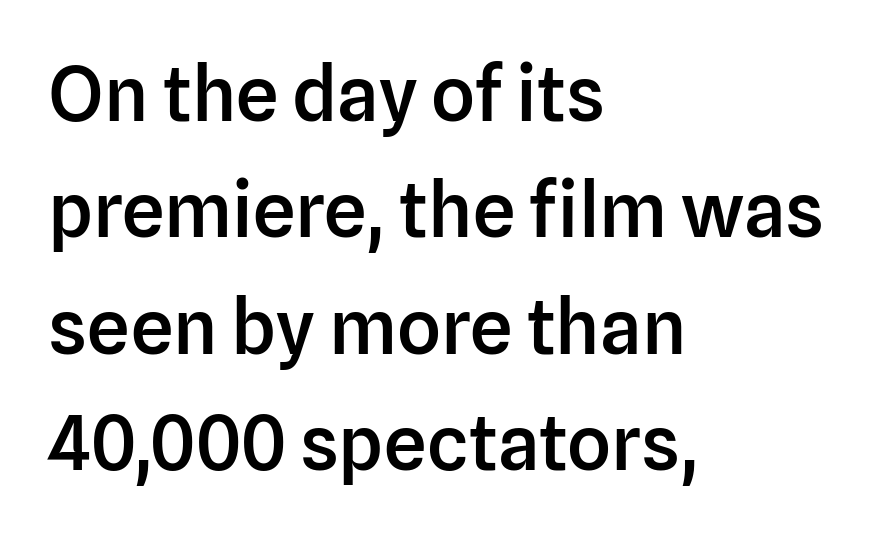
Q: Is the text bold? A: Semi-bold.
Q: Is the text italic (slanted)? A: No, it is upright.
Q: Is the typeface a serif or a sans-serif typeface? A: Sans-serif.
Q: Is the text underlined? A: No.
Q: How is the paragraph aligned? A: Left-aligned.
Q: Is the spacing between letters normal or unusually wide? A: Normal.
Q: Is the spacing between lines tight, normal or loose? A: Normal.
Q: Width (condensed, normal, or wide)? A: Normal.
Q: Stroke contrast? A: Low.
Q: x-height? A: Medium.
Q: Monospaced? A: No.
